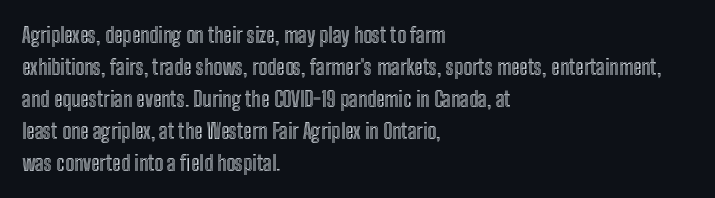
Spacing between characters is what you'd get straight out of the box. This sample is left-justified, so line endings fall wherever the words run out. Has an underline been added? It has not. Evenly set lines give the paragraph a standard silhouette. You can tell it's not italic because the verticals are truly vertical.
